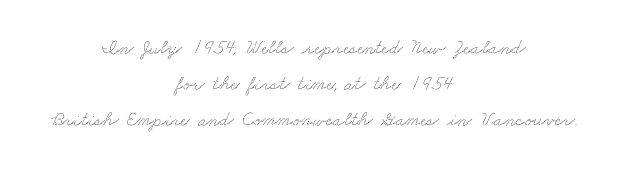
The image shows 20 px text type; set centered, line spacing 1.81x, normal letter spacing, not underlined.
